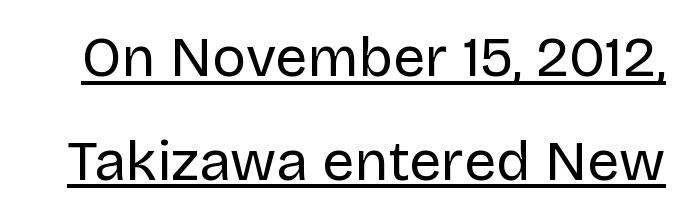
The image shows 57 px regular-weight sans-serif type, upright; set line spacing 1.82x, normal letter spacing, underlined; low stroke contrast and a large x-height.
